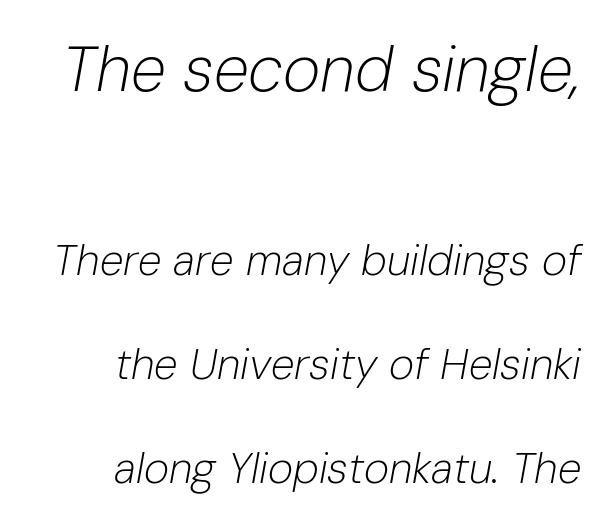
The image shows 64 px light type, italic (leaning right); set right-aligned, loose line spacing (2.41x), normal letter spacing, not underlined; the first (top) block is 1.49x larger; low stroke contrast and a medium x-height.
